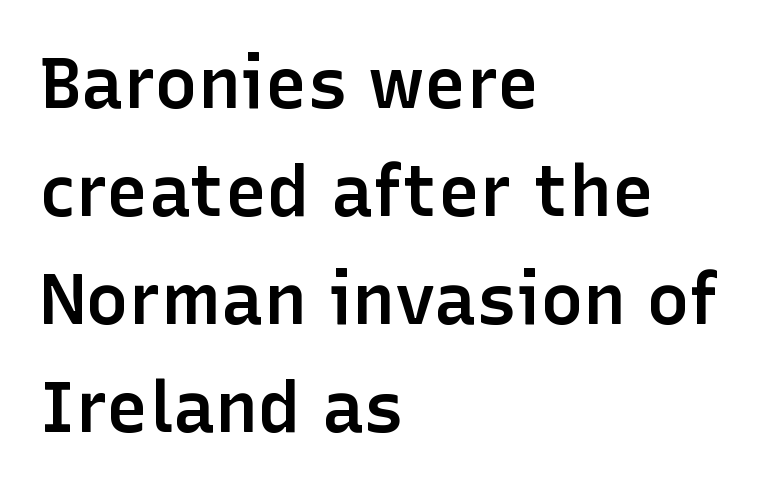
Q: Is the text bold? A: Semi-bold.
Q: Is the text italic (slanted)? A: No, it is upright.
Q: Is the typeface a serif or a sans-serif typeface? A: Sans-serif.
Q: Is the text underlined? A: No.
Q: How is the paragraph aligned? A: Left-aligned.
Q: Is the spacing between letters normal or unusually wide? A: Normal.
Q: Is the spacing between lines tight, normal or loose? A: Normal.
Q: Width (condensed, normal, or wide)? A: Normal.
Q: Stroke contrast? A: Low.
Q: x-height? A: Medium.
Q: Monospaced? A: No.
